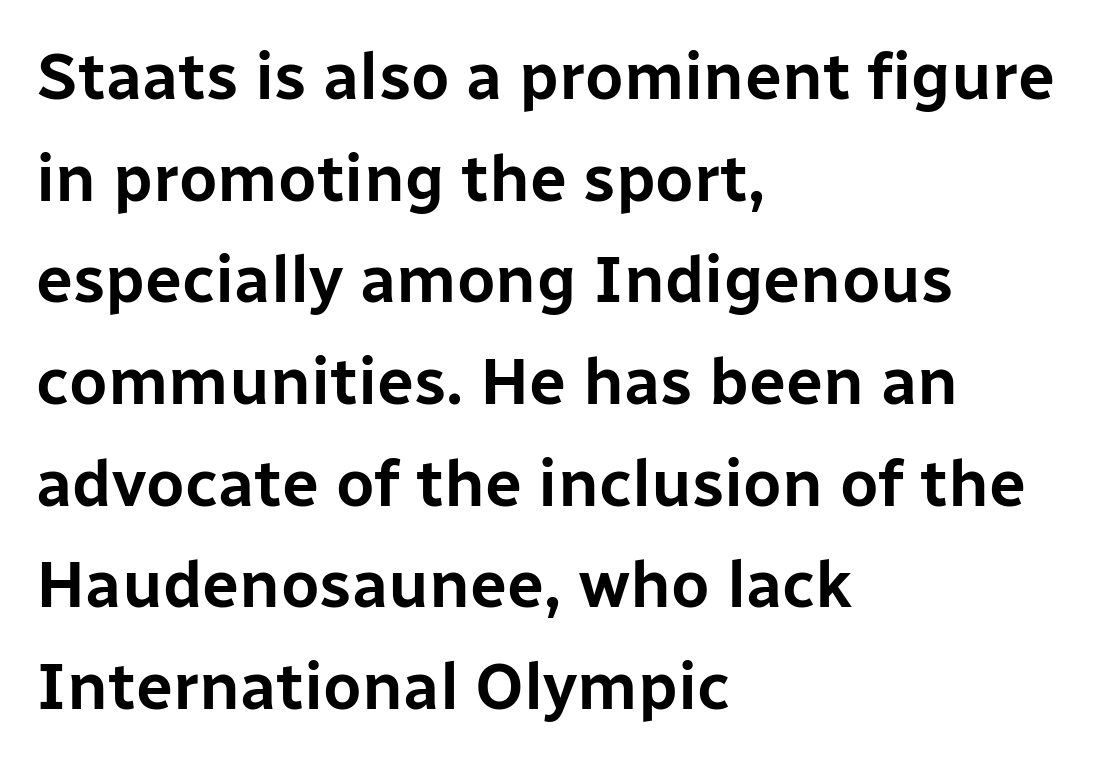
The image shows 66 px sans-serif type, upright; set left-aligned, normal line spacing (1.54x), normal letter spacing, not underlined; low stroke contrast and a medium x-height.
